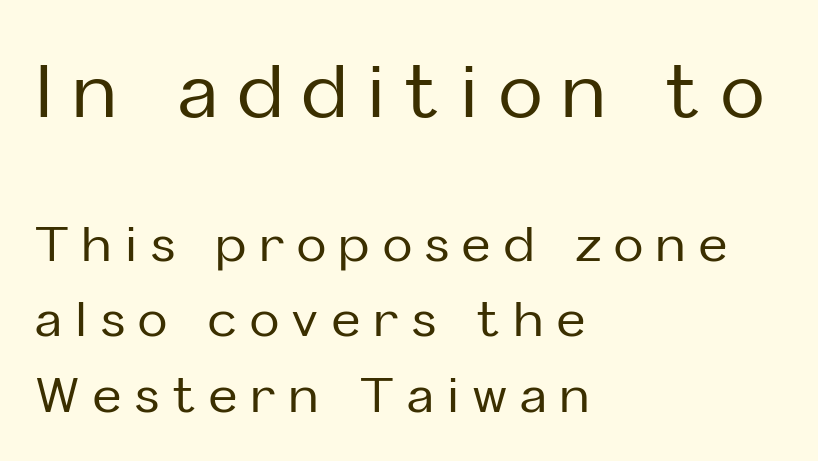
The passage shown is typed in a proportional face where columns would drift. Compared with a centered layout, this one pins lines to the left instead. You get the large type first, then a drop to smaller type. Serifs: no, the terminals of the letterforms are clean. Tracking here is generous; glyphs stand well apart from one another.
